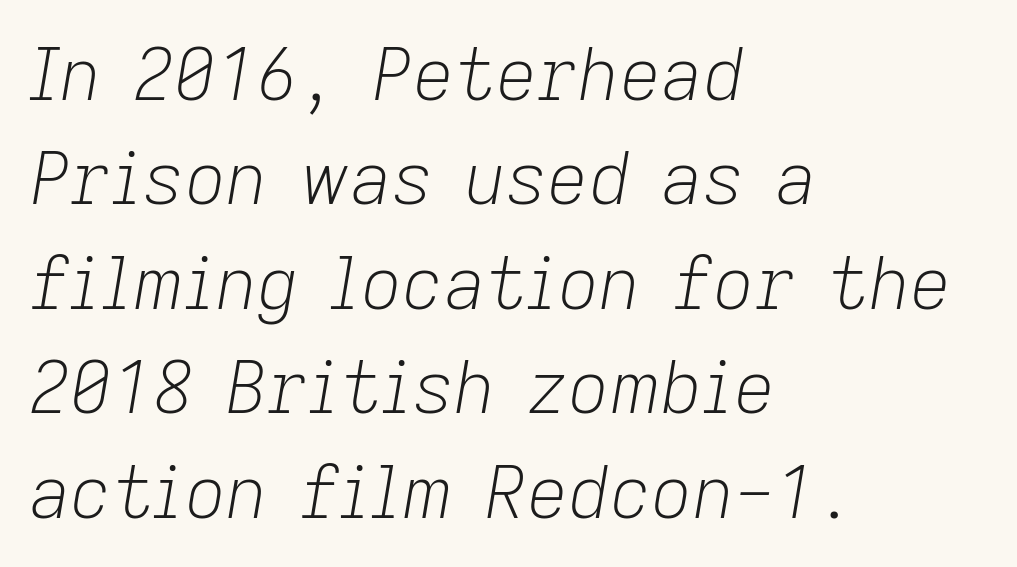
The image shows 72 px light type, italic (leaning right); set left-aligned, normal line spacing (1.45x), normal letter spacing, not underlined; low stroke contrast and a medium x-height.
